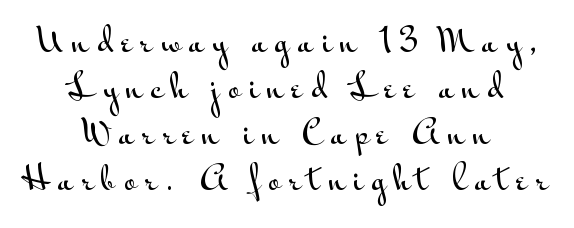
Q: Is the typeface a serif or a sans-serif typeface? A: Sans-serif.
Q: Is the text underlined? A: No.
Q: How is the paragraph aligned? A: Centered.
Q: Is the spacing between letters normal or unusually wide? A: Unusually wide.
Q: Is the spacing between lines tight, normal or loose? A: Normal.
Q: Width (condensed, normal, or wide)? A: Wide.
Q: Stroke contrast? A: Medium.
Q: x-height? A: Small.
Q: Monospaced? A: No.
